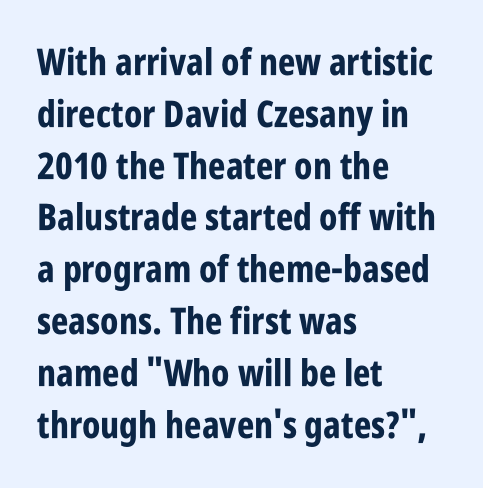
The image shows 37 px bold, condensed sans-serif type, upright; set left-aligned, normal line spacing (1.4x), normal letter spacing, not underlined; low stroke contrast and a large x-height.
